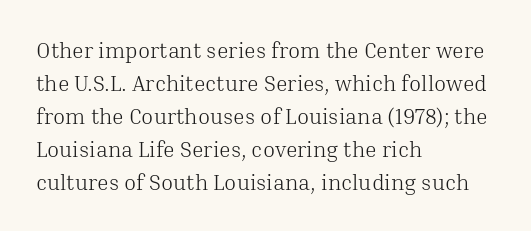
The image shows 22 px text type, upright; set left-aligned, normal line spacing (1.5x), normal letter spacing, not underlined.
